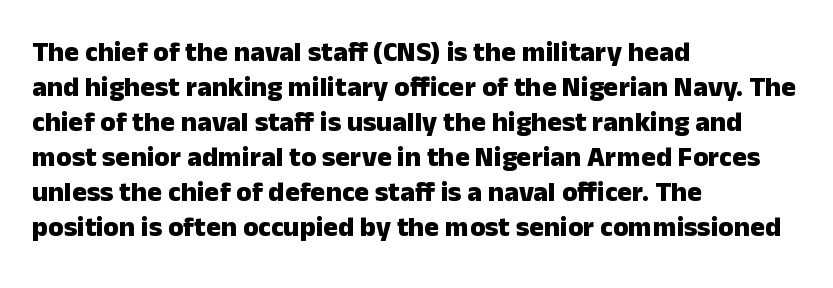
Q: Is the text bold? A: Yes.
Q: Is the text italic (slanted)? A: No, it is upright.
Q: Is the typeface a serif or a sans-serif typeface? A: Sans-serif.
Q: Is the text underlined? A: No.
Q: How is the paragraph aligned? A: Left-aligned.
Q: Is the spacing between letters normal or unusually wide? A: Normal.
Q: Is the spacing between lines tight, normal or loose? A: Normal.
Q: Width (condensed, normal, or wide)? A: Normal.
Q: Stroke contrast? A: Low.
Q: x-height? A: Medium.
Q: Monospaced? A: No.
